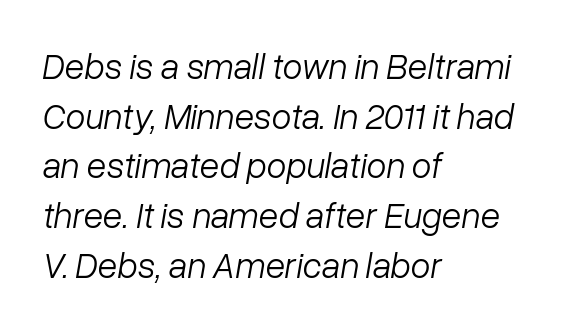
{"italic": "yes", "lean": "right", "slant_degrees": 10, "bold": "no", "weight": "light", "width": "normal", "stroke_contrast": "low", "x_height": "medium", "monospaced": "no", "underline": "no", "align": "left", "line_spacing": "normal", "line_spacing_ratio": 1.38, "letter_spacing": "normal", "letter_spacing_em": 0.0, "glyph_px": 36}
